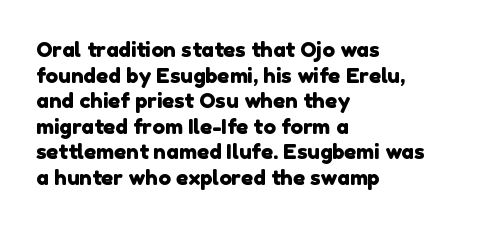
Q: Is the text underlined? A: No.
Q: How is the paragraph aligned? A: Left-aligned.
Q: Is the spacing between letters normal or unusually wide? A: Normal.
